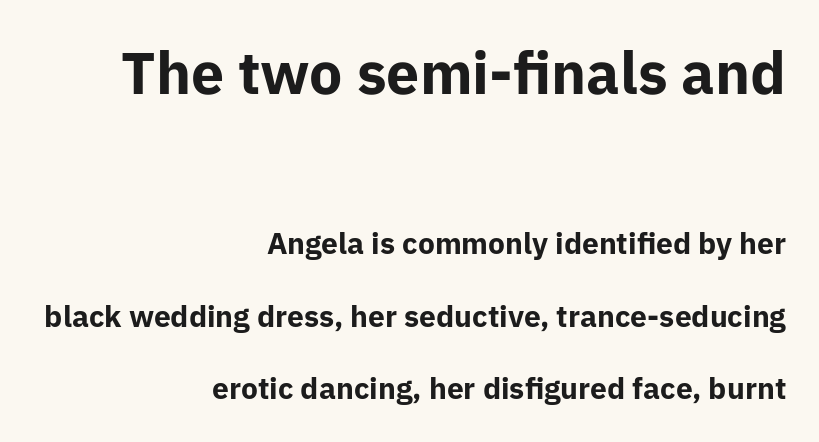
A typesetter would call this proportional, since set widths differ per character. Does the weight exceed regular? Yes, all the way to bold. The face used here is rendered with its standard letterfit. Two sizes are in play, and the larger belongs to the first block. Nope, not italic — everything's standing straight. The specimen omits any rule beneath the text block's lines.
